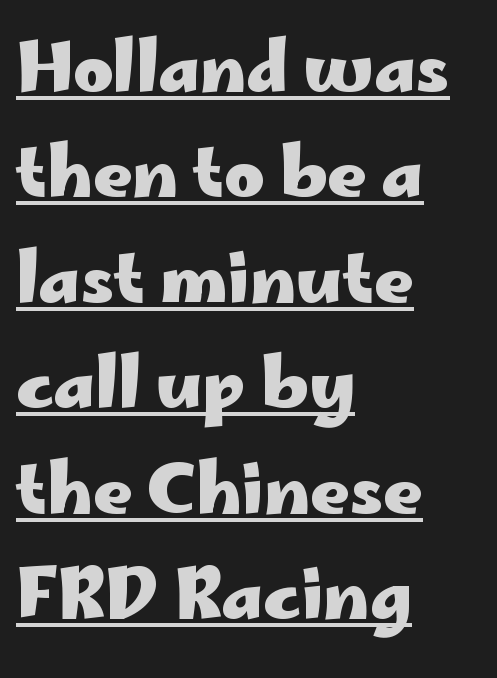
Weight check: bold — yes, fully. Note: no serifs on the glyphs. Regarding leading, the lines here are spaced in the standard way. Spacing verdict: proportional, widths tailored to each character. The paragraph has a hard left edge and a soft right edge. Compared with undecorated copy, this sample adds a rule below the words.
